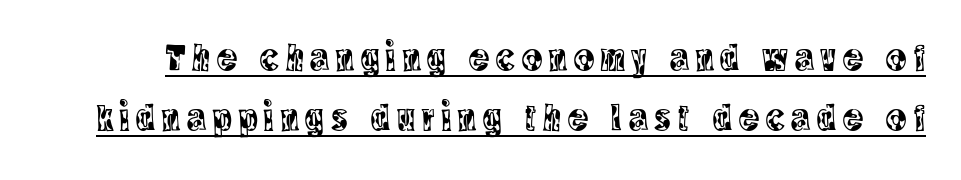
The image shows 38 px condensed serif type, upright; set normal line spacing (1.58x), underlined; a large x-height.
